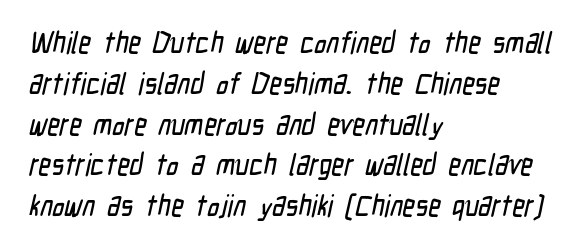
Q: Is the typeface a serif or a sans-serif typeface? A: Sans-serif.
Q: Is the text underlined? A: No.
Q: How is the paragraph aligned? A: Left-aligned.
Q: Is the spacing between letters normal or unusually wide? A: Normal.
Q: Is the spacing between lines tight, normal or loose? A: Normal.
Q: Width (condensed, normal, or wide)? A: Condensed.
Q: Stroke contrast? A: Low.
Q: x-height? A: Medium.
Q: Monospaced? A: No.
